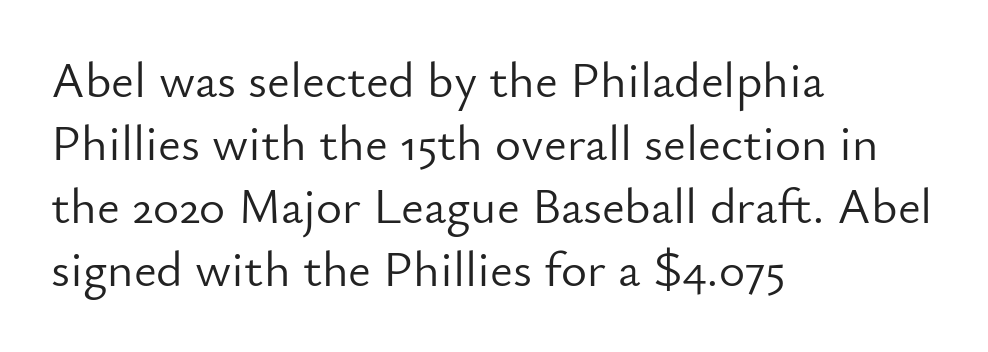
The glyphs in this specimen are sans serif. Descenders hang freely into open space. Characters follow at the spacing the type designer built in. It's the straight-up-and-down kind of type.
